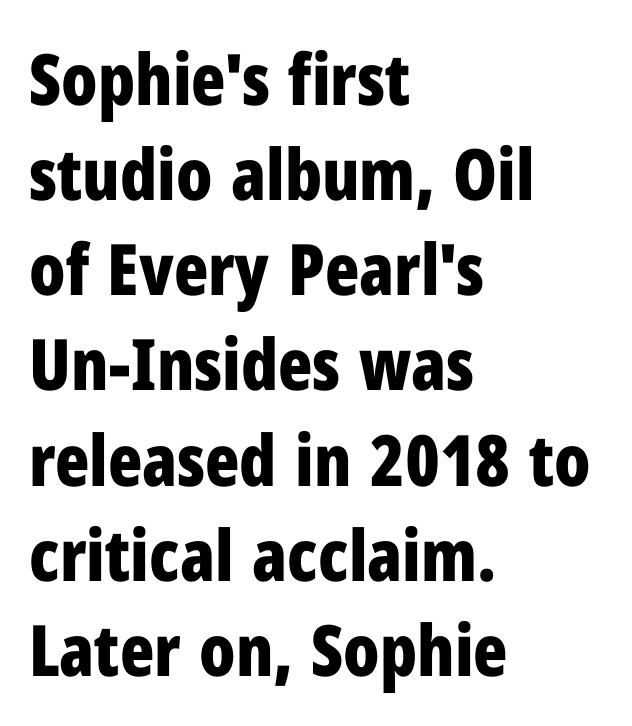
{"serif": "no", "italic": "no", "bold": "yes", "weight": "bold", "width": "condensed", "stroke_contrast": "low", "x_height": "medium", "monospaced": "no", "underline": "no", "align": "left", "line_spacing": "normal", "line_spacing_ratio": 1.34, "letter_spacing": "normal", "letter_spacing_em": 0.0, "glyph_px": 71}
